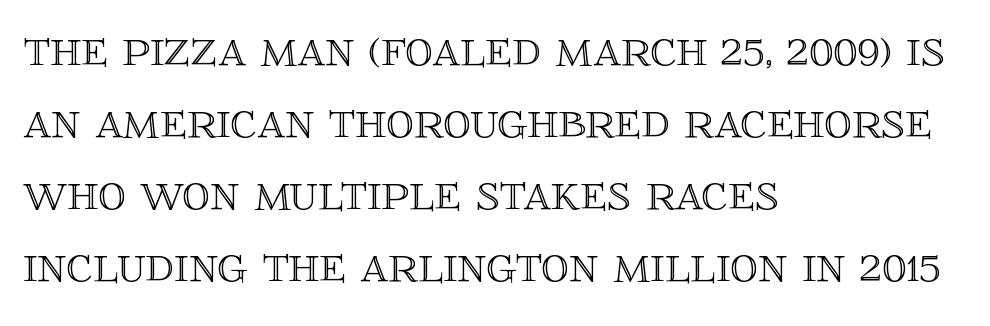
{"italic": "no", "width": "normal", "x_height": "large", "monospaced": "no", "underline": "no", "align": "left", "line_spacing": "normal", "line_spacing_ratio": 1.31, "letter_spacing": "normal", "letter_spacing_em": 0.0, "glyph_px": 55}
